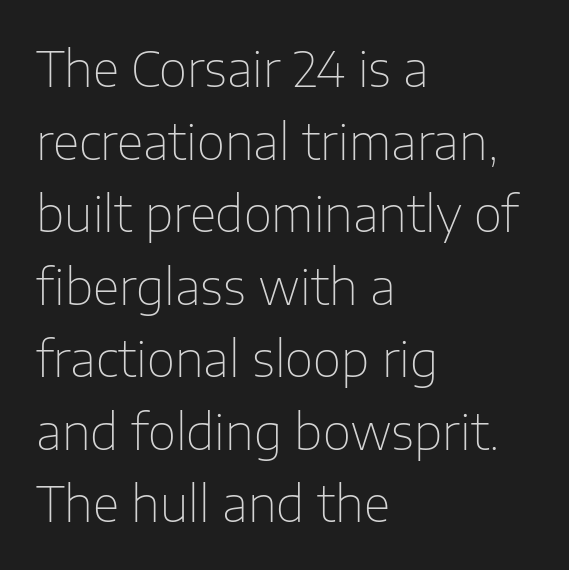
The image shows 49 px thin sans-serif type, upright; set left-aligned, normal line spacing (1.48x), normal letter spacing, not underlined; low stroke contrast and a medium x-height.
